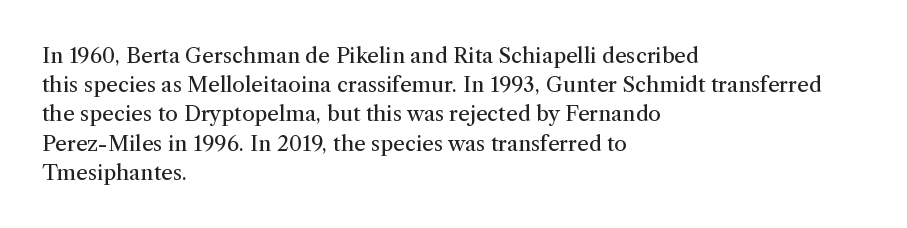
Tracking here is standard; glyphs follow each other at the usual distance. Heft: none added — not bold. These lines are set flush left with a ragged right edge. The letters stand straight up with perfectly vertical stems. Has an underline been added? It has not.
